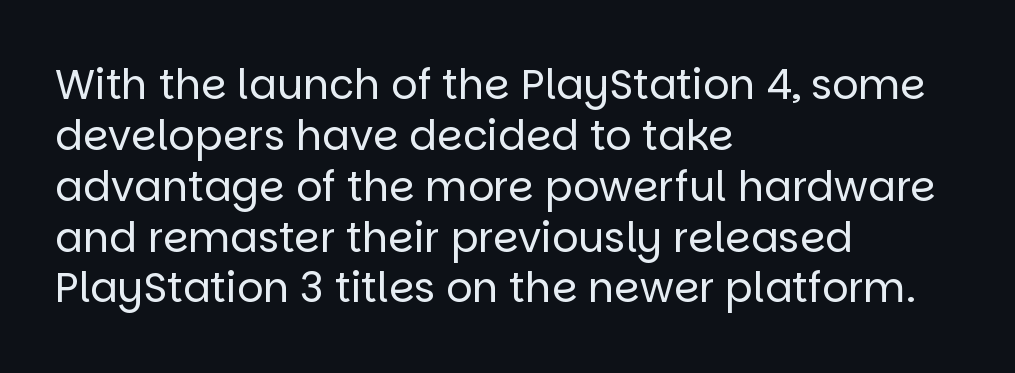
Q: Is the text bold? A: No.
Q: Is the text italic (slanted)? A: No, it is upright.
Q: Is the typeface a serif or a sans-serif typeface? A: Sans-serif.
Q: Is the text underlined? A: No.
Q: How is the paragraph aligned? A: Left-aligned.
Q: Is the spacing between letters normal or unusually wide? A: Normal.
Q: Width (condensed, normal, or wide)? A: Normal.
Q: Stroke contrast? A: Low.
Q: x-height? A: Large.
Q: Monospaced? A: No.
